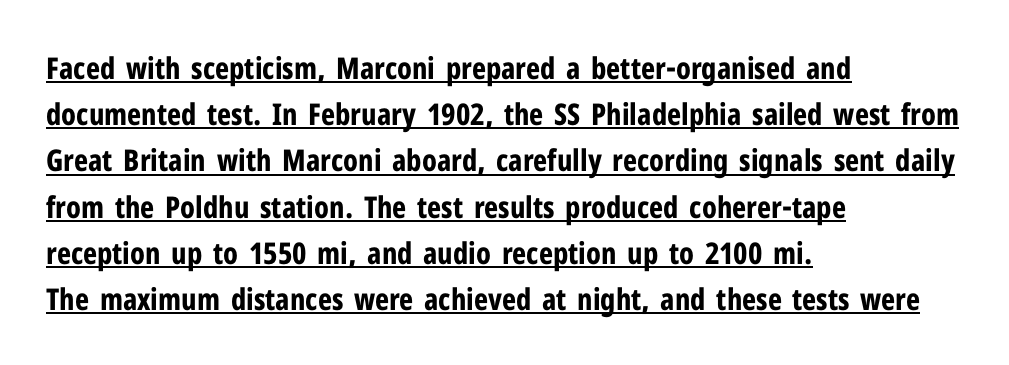
The image shows 30 px bold, condensed sans-serif type, upright; set left-aligned, normal line spacing (1.54x), normal letter spacing, underlined; low stroke contrast and a medium x-height.
